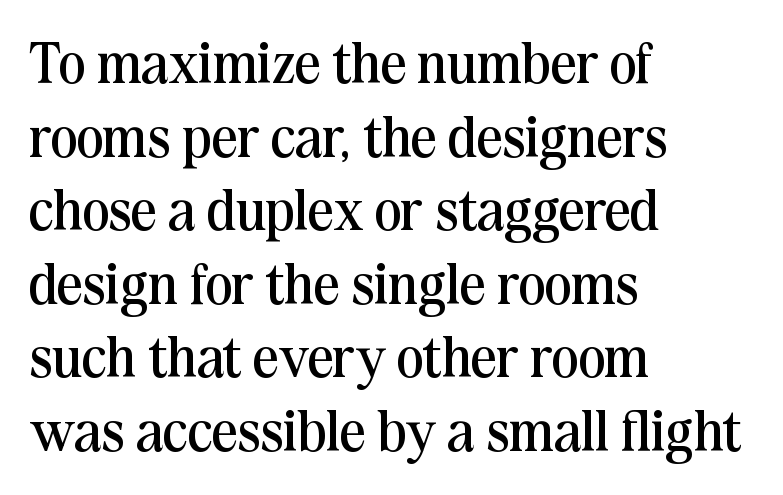
Q: Is the text bold? A: No.
Q: Is the text italic (slanted)? A: No, it is upright.
Q: Is the typeface a serif or a sans-serif typeface? A: Serif.
Q: Is the text underlined? A: No.
Q: How is the paragraph aligned? A: Left-aligned.
Q: Is the spacing between letters normal or unusually wide? A: Normal.
Q: Is the spacing between lines tight, normal or loose? A: Normal.
Q: Width (condensed, normal, or wide)? A: Normal.
Q: Stroke contrast? A: Medium.
Q: x-height? A: Medium.
Q: Monospaced? A: No.
